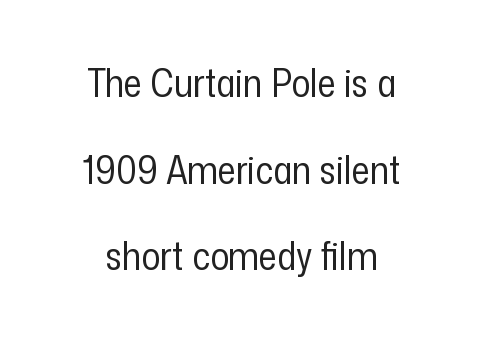
The type is set solid horizontally, with unmodified tracking. The specimen omits any rule beneath the text block's lines. These lines stand farther apart than default settings would place them. The lettering stays uniformly vertical, giving the passage a roman look. The glyphs in this specimen are sans serif.
